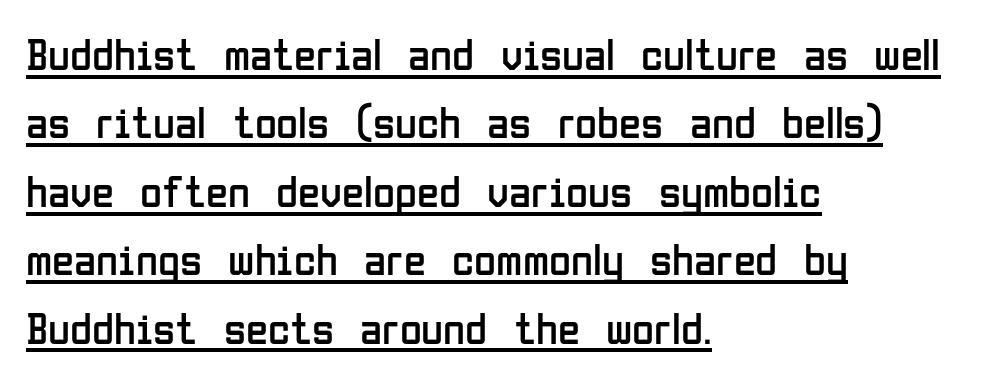
The image shows 45 px regular-weight, condensed sans-serif type, upright; set left-aligned, normal line spacing (1.52x), normal letter spacing, underlined; low stroke contrast and a medium x-height.
